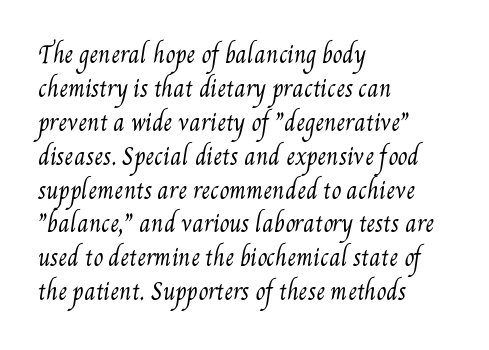
The image shows 22 px text type; set left-aligned, normal line spacing (1.54x), normal letter spacing, not underlined.
